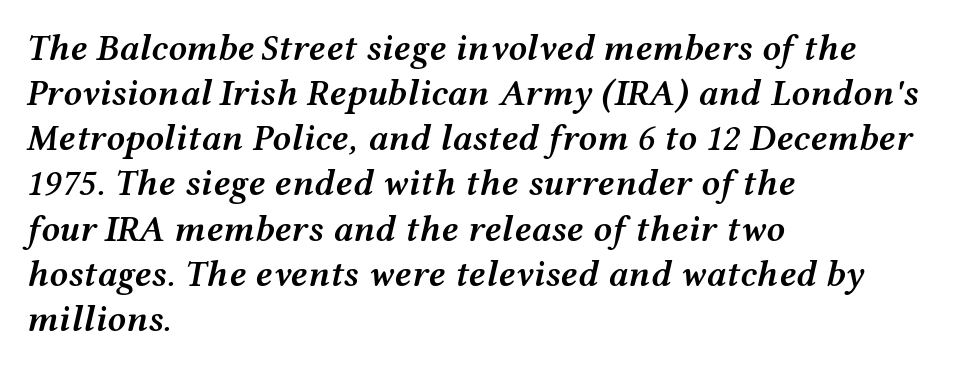
You could call the tracking neutral — neither tight nor loose. Where is the straight margin? On the left. Slant detected: the letters are inclined. The characters look somewhat weighty, a semibold short of true bold.
